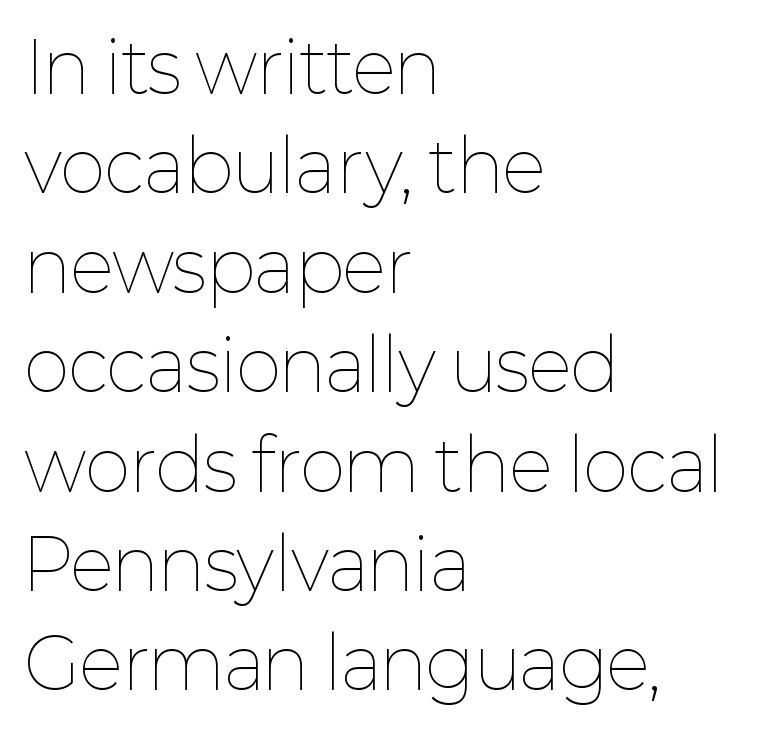
The image shows 70 px thin type, upright; set left-aligned, normal line spacing (1.42x), normal letter spacing, not underlined; low stroke contrast and a medium x-height.
